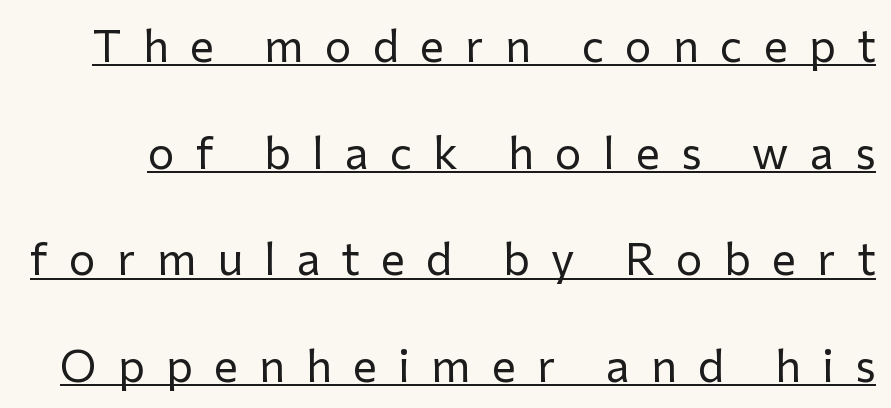
The image shows 45 px regular-weight sans-serif type, upright; set loose line spacing (2.37x), unusually wide letter spacing (+0.47 em), underlined; low stroke contrast and a medium x-height.
